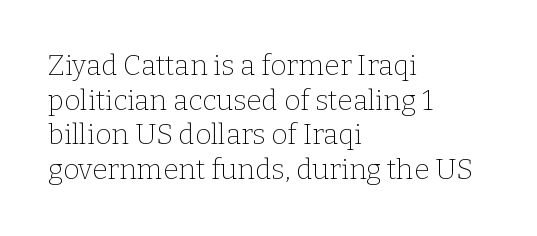
{"serif": "yes", "italic": "no", "bold": "no", "weight": "thin", "width": "normal", "stroke_contrast": "low", "x_height": "medium", "monospaced": "no", "underline": "no", "align": "left", "line_spacing_ratio": 1.24, "letter_spacing": "normal", "letter_spacing_em": 0.0, "glyph_px": 28}
